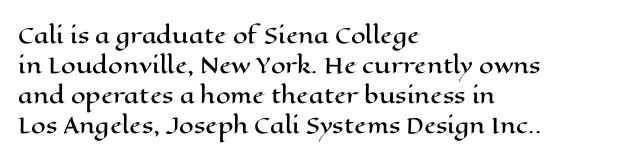
The gaps between neighbouring characters are ordinary and unremarkable. This rendering uses left alignment, leaving the right contour irregular. Horizontal bands of white between lines are of average thickness. The strip under each line holds only bare page. It's the straight-up-and-down kind of type.
